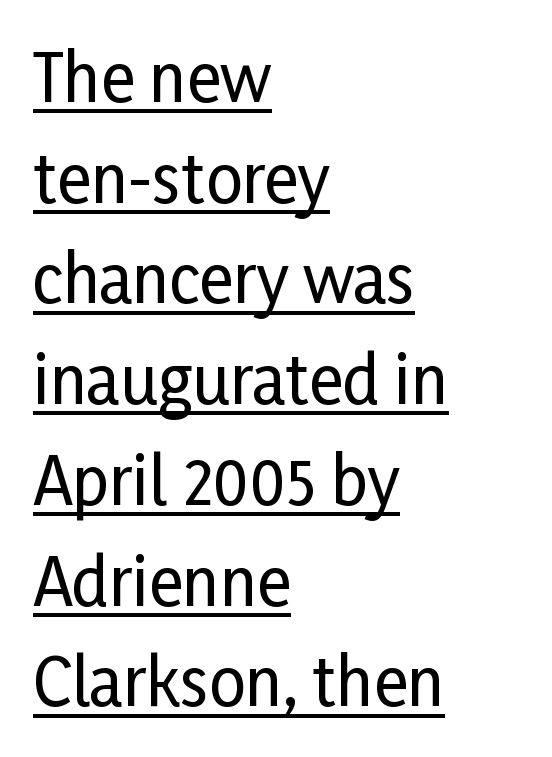
{"serif": "no", "italic": "no", "width": "condensed", "stroke_contrast": "low", "x_height": "medium", "monospaced": "no", "underline": "yes", "align": "left", "line_spacing": "normal", "line_spacing_ratio": 1.55, "letter_spacing": "normal", "letter_spacing_em": 0.0, "glyph_px": 65}
